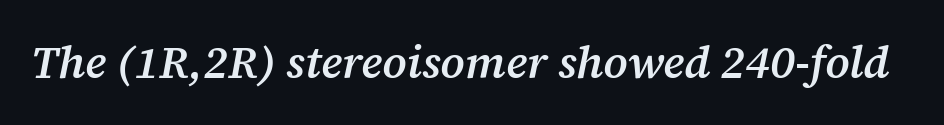
This sample has the flowing, uneven cadence of proportional lettering. Anything drawn beneath the words? Only blank space. Observe the lean: these are italic letterforms. The letterforms sit shoulder to shoulder at normal distance. Is the type bold? Partly — it's a semibold, heavier than regular but not fully bold. Each letter's strokes conclude with small projecting serifs.
